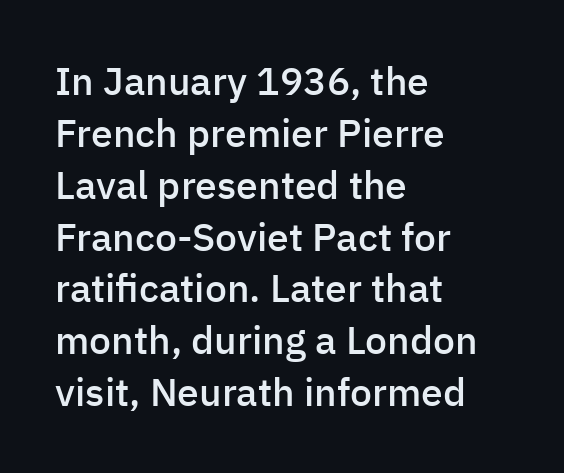
Q: Is the text bold? A: Semi-bold.
Q: Is the text italic (slanted)? A: No, it is upright.
Q: Is the typeface a serif or a sans-serif typeface? A: Sans-serif.
Q: Is the text underlined? A: No.
Q: How is the paragraph aligned? A: Left-aligned.
Q: Is the spacing between letters normal or unusually wide? A: Normal.
Q: Is the spacing between lines tight, normal or loose? A: Normal.
Q: Width (condensed, normal, or wide)? A: Normal.
Q: Stroke contrast? A: Low.
Q: x-height? A: Medium.
Q: Monospaced? A: No.
